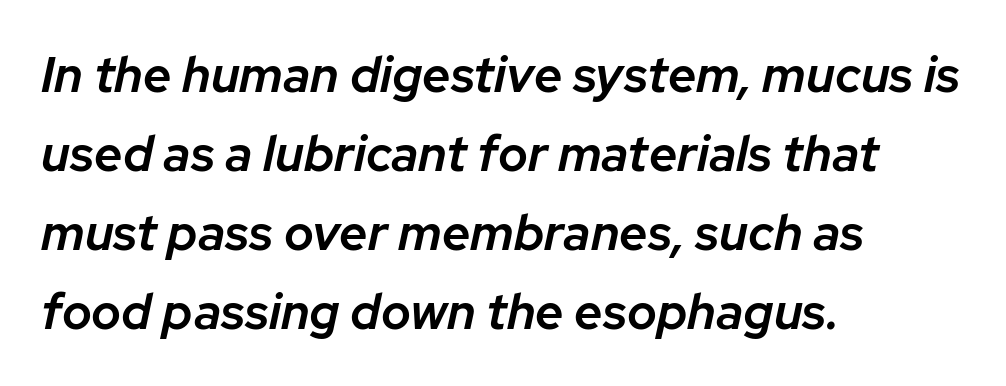
Q: Is the text bold? A: Semi-bold.
Q: Is the text italic (slanted)? A: Yes, it leans right by about 12 degrees.
Q: Is the text underlined? A: No.
Q: How is the paragraph aligned? A: Left-aligned.
Q: Is the spacing between letters normal or unusually wide? A: Normal.
Q: Is the spacing between lines tight, normal or loose? A: Normal.
Q: Width (condensed, normal, or wide)? A: Normal.
Q: Stroke contrast? A: Low.
Q: x-height? A: Medium.
Q: Monospaced? A: No.
